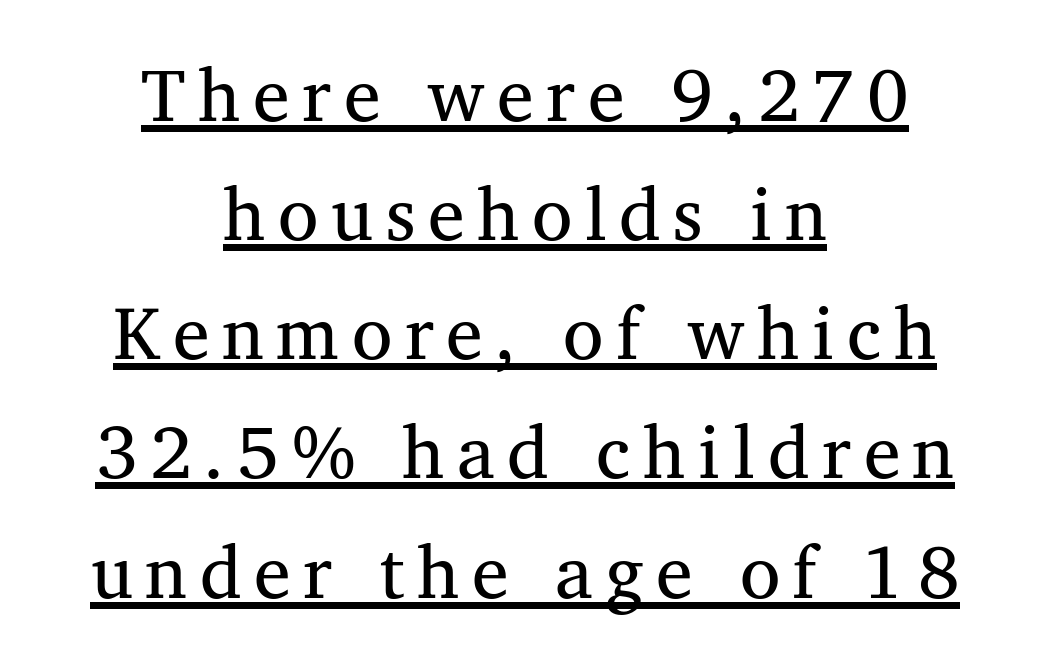
Q: Is the text bold? A: No.
Q: Is the typeface a serif or a sans-serif typeface? A: Serif.
Q: Is the text underlined? A: Yes.
Q: How is the paragraph aligned? A: Centered.
Q: Is the spacing between lines tight, normal or loose? A: Normal.
Q: Width (condensed, normal, or wide)? A: Normal.
Q: Stroke contrast? A: Medium.
Q: x-height? A: Medium.
Q: Monospaced? A: No.
